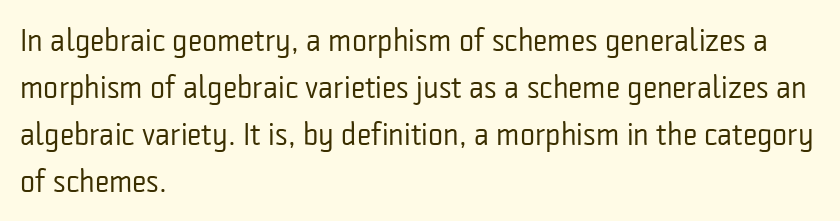
A light-to-regular cut is what we see here. Glyph-to-glyph distance matches everyday printed text. Posture: straight, roman, zero tilt. Horizontally, the lines are justified to the leading edge only. These lines are rendered in a variable-pitch font.
